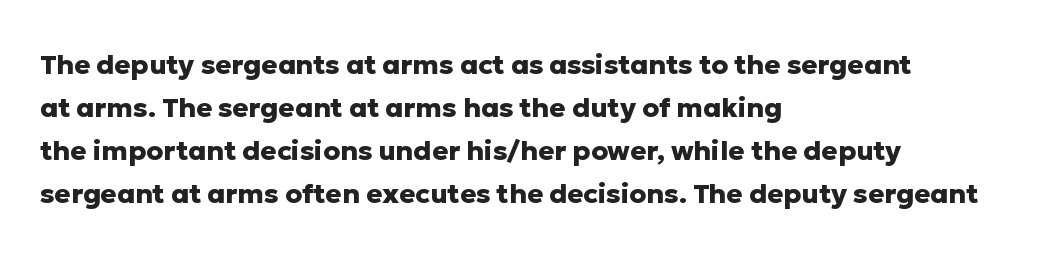
Q: Is the text bold? A: Yes.
Q: Is the text italic (slanted)? A: No, it is upright.
Q: Is the text underlined? A: No.
Q: How is the paragraph aligned? A: Left-aligned.
Q: Is the spacing between letters normal or unusually wide? A: Normal.
Q: Is the spacing between lines tight, normal or loose? A: Normal.
